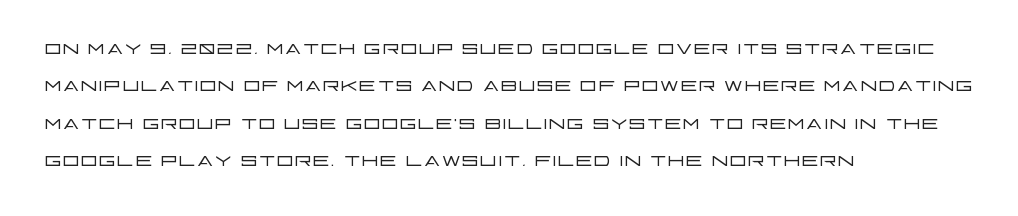
Interline gaps are of average width in this sample. Inter-character spacing is left at the font's built-in metrics. If you drew a line through each stem, it would be perfectly vertical. Words float on clear page, feet unadorned. Each line starts at the same left margin while the right side varies.
